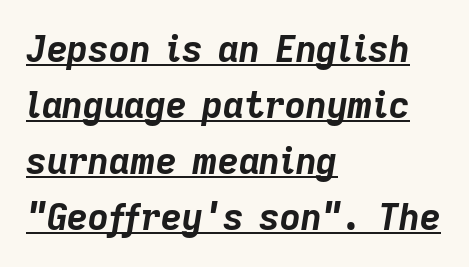
The image shows 36 px bold type, italic (leaning right); set left-aligned, normal line spacing (1.56x), normal letter spacing, underlined; low stroke contrast and a medium x-height.
